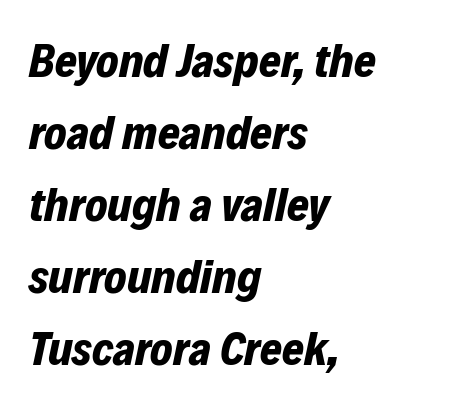
{"italic": "yes", "lean": "right", "slant_degrees": 12, "bold": "yes", "weight": "bold", "width": "normal", "stroke_contrast": "low", "x_height": "medium", "monospaced": "no", "underline": "no", "align": "left", "line_spacing": "normal", "line_spacing_ratio": 1.53, "letter_spacing": "normal", "letter_spacing_em": 0.0, "glyph_px": 47}
